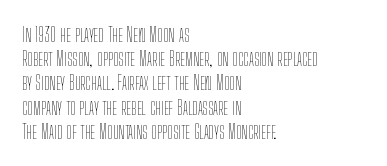
Tall strokes in this sample are plumb rather than angled. Decoration check: the copy has no underline. Words appear dense and cohesive because spacing is normal. The typesetter chose a ragged-right arrangement here.
